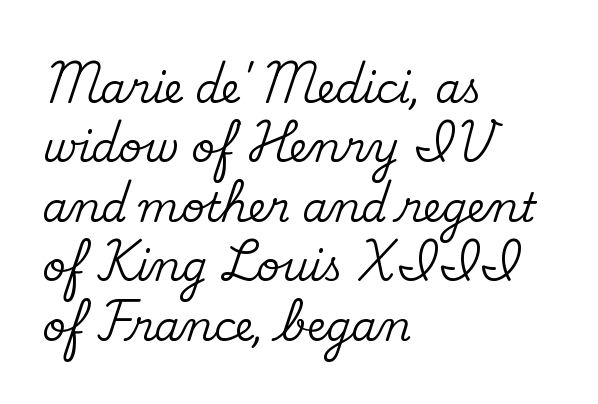
Q: Is the text italic (slanted)? A: Yes.
Q: Is the text underlined? A: No.
Q: How is the paragraph aligned? A: Left-aligned.
Q: Is the spacing between letters normal or unusually wide? A: Normal.
Q: Is the spacing between lines tight, normal or loose? A: Normal.
Q: Width (condensed, normal, or wide)? A: Normal.
Q: Stroke contrast? A: Medium.
Q: x-height? A: Small.
Q: Monospaced? A: No.
